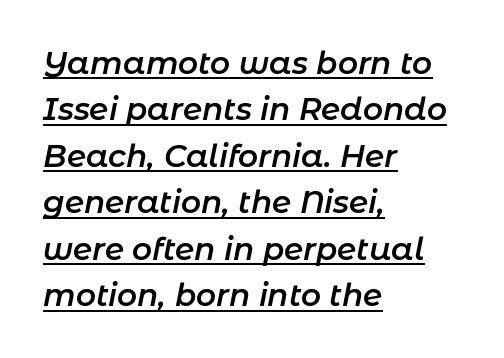
The image shows 31 px semibold type, italic (leaning right); set left-aligned, normal line spacing (1.5x), normal letter spacing, underlined; low stroke contrast and a medium x-height.
